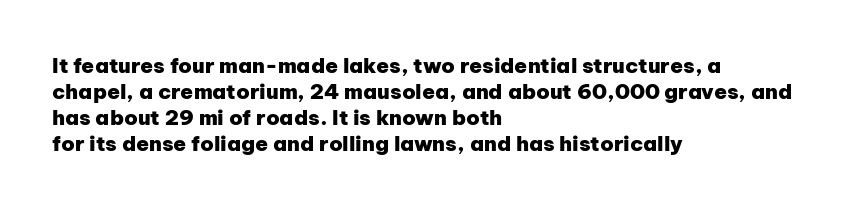
The image shows 21 px bold type, upright; set left-aligned, line spacing 1.24x, normal letter spacing, not underlined.
